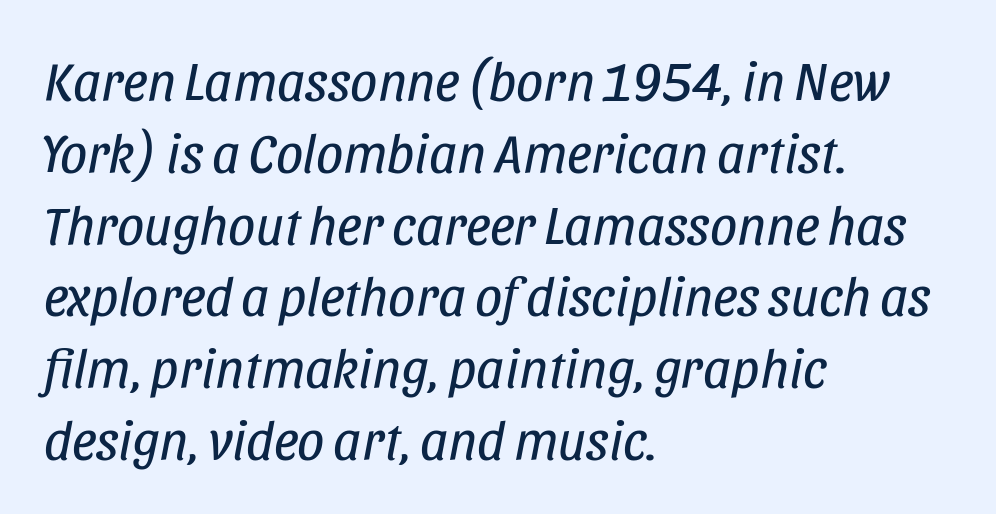
{"italic": "yes", "lean": "right", "slant_degrees": 11, "bold": "no", "weight": "regular", "width": "condensed", "stroke_contrast": "low", "x_height": "large", "monospaced": "no", "underline": "no", "align": "left", "line_spacing": "normal", "line_spacing_ratio": 1.33, "letter_spacing": "normal", "letter_spacing_em": 0.0, "glyph_px": 54}
